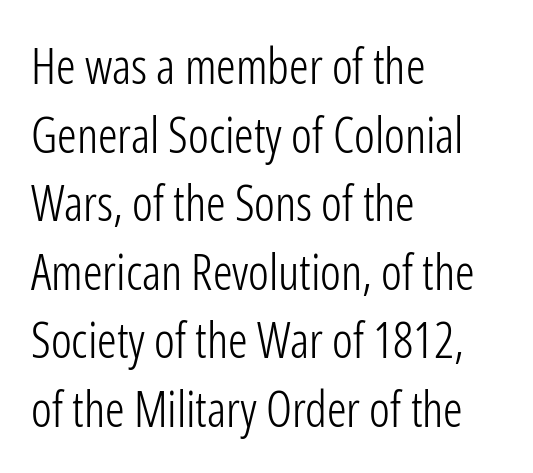
The image shows 49 px light, condensed sans-serif type, upright; set left-aligned, normal line spacing (1.4x), normal letter spacing, not underlined; low stroke contrast and a medium x-height.
